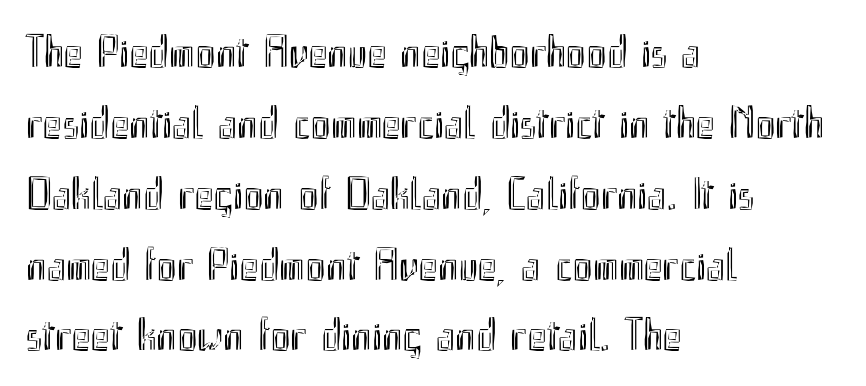
The image shows 46 px condensed type, upright; set left-aligned, normal line spacing (1.54x), normal letter spacing, not underlined; a small x-height.
